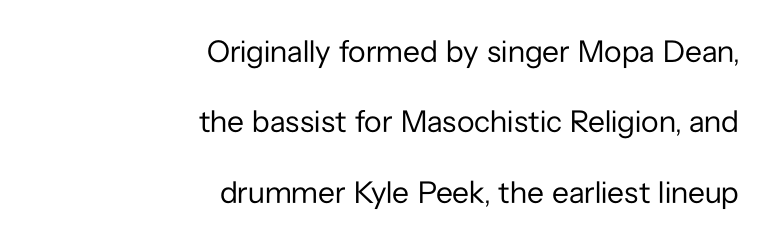
{"serif": "no", "italic": "no", "bold": "no", "weight": "regular", "width": "normal", "stroke_contrast": "low", "x_height": "medium", "monospaced": "no", "underline": "no", "align": "right", "line_spacing": "loose", "line_spacing_ratio": 2.27, "letter_spacing": "normal", "letter_spacing_em": 0.0, "glyph_px": 31}
